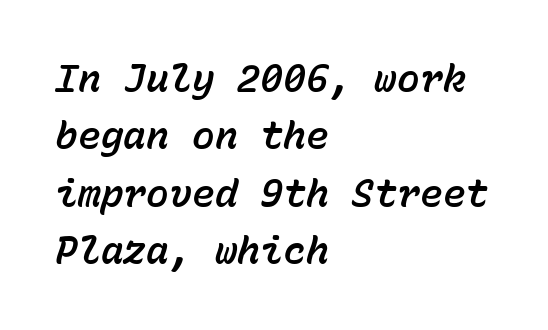
Q: Is the text italic (slanted)? A: Yes, it leans right by about 15 degrees.
Q: Is the text underlined? A: No.
Q: How is the paragraph aligned? A: Left-aligned.
Q: Is the spacing between letters normal or unusually wide? A: Normal.
Q: Is the spacing between lines tight, normal or loose? A: Normal.
Q: Width (condensed, normal, or wide)? A: Normal.
Q: Stroke contrast? A: Low.
Q: x-height? A: Medium.
Q: Monospaced? A: Yes.
